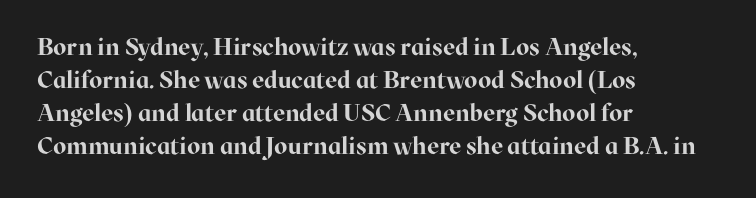
Q: Is the text bold? A: Yes.
Q: Is the text italic (slanted)? A: No, it is upright.
Q: Is the text underlined? A: No.
Q: How is the paragraph aligned? A: Left-aligned.
Q: Is the spacing between letters normal or unusually wide? A: Normal.
Q: Is the spacing between lines tight, normal or loose? A: Normal.
